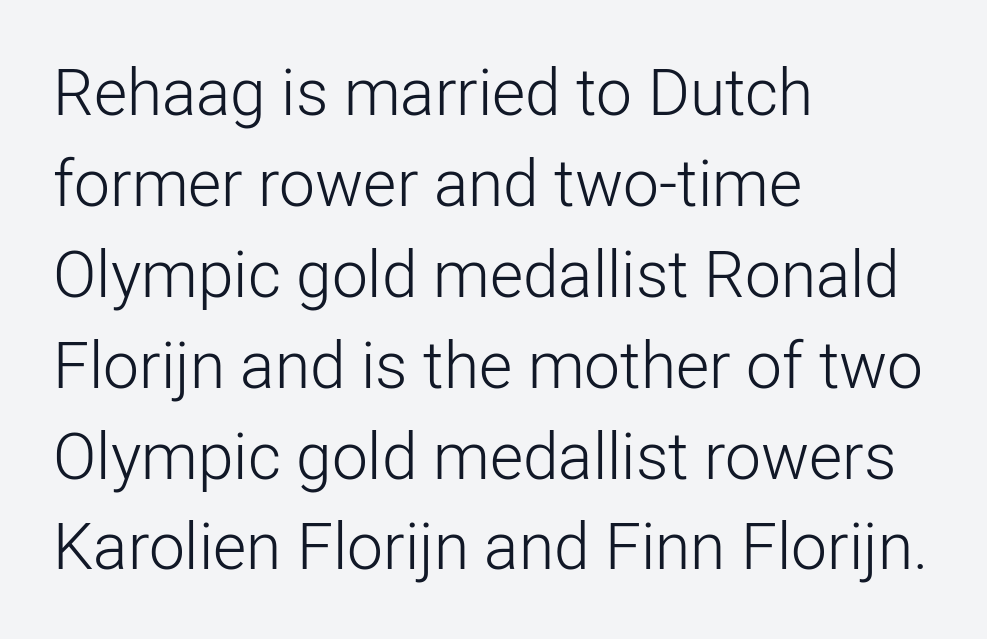
The rendering shows plain stroke endings on the letterforms — a sans-serif design. The foot of each line stays bare and open. Compared with a typical body face, this is equally light or lighter still. Unlike italic type, these characters show no tilt at all. Vertically, the passage feels balanced, rows spaced as you'd expect.
